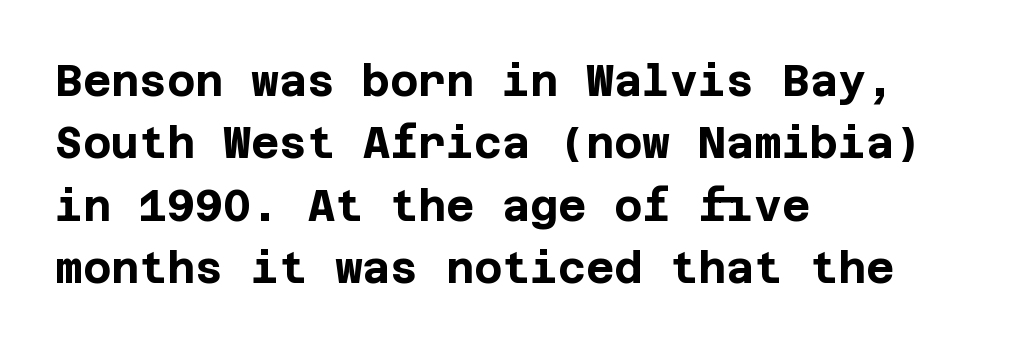
{"serif": "no", "italic": "no", "bold": "yes", "weight": "bold", "width": "normal", "stroke_contrast": "low", "x_height": "large", "underline": "no", "align": "left", "line_spacing": "normal", "line_spacing_ratio": 1.45, "letter_spacing": "normal", "letter_spacing_em": 0.0, "glyph_px": 43}
